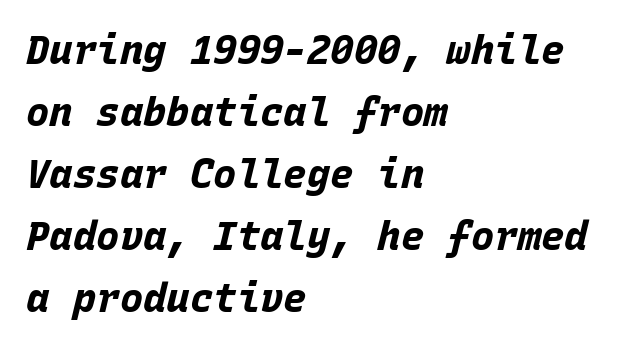
The image shows 39 px bold type, italic (leaning right), monospaced; set left-aligned, normal line spacing (1.59x), normal letter spacing, not underlined; low stroke contrast and a large x-height.
